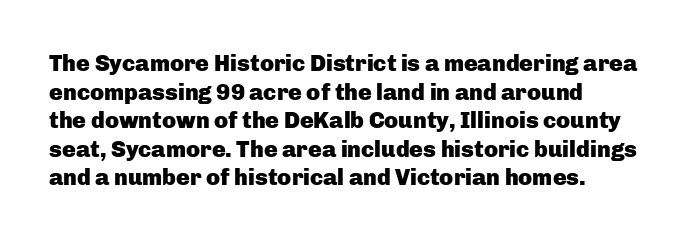
{"italic": "no", "bold": "yes", "underline": "no", "line_spacing_ratio": 1.24, "letter_spacing": "normal", "letter_spacing_em": 0.0, "glyph_px": 23}
